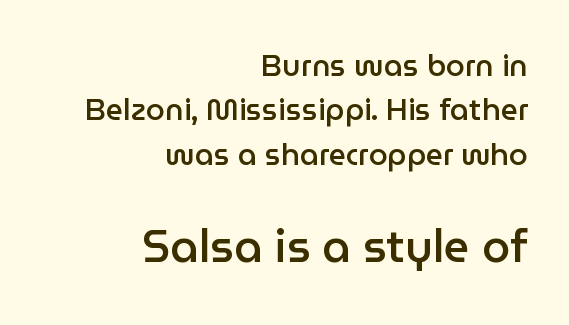
Q: Is the text bold? A: Semi-bold.
Q: Is the text italic (slanted)? A: No, it is upright.
Q: Is the typeface a serif or a sans-serif typeface? A: Sans-serif.
Q: Is the text underlined? A: No.
Q: How is the paragraph aligned? A: Right-aligned.
Q: Is the spacing between letters normal or unusually wide? A: Normal.
Q: Is the spacing between lines tight, normal or loose? A: Normal.
Q: Which block of text is set in a larger size, the first (top) or the second (bottom)? A: The second (bottom) one.
Q: Width (condensed, normal, or wide)? A: Normal.
Q: Stroke contrast? A: Low.
Q: x-height? A: Medium.
Q: Monospaced? A: No.
